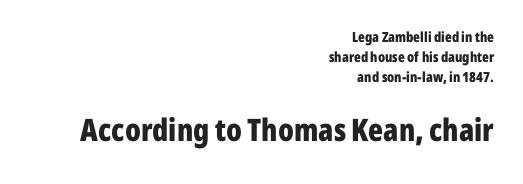
{"serif": "no", "italic": "no", "bold": "yes", "weight": "bold", "width": "condensed", "stroke_contrast": "low", "x_height": "medium", "monospaced": "no", "underline": "no", "align": "right", "line_spacing": "normal", "line_spacing_ratio": 1.42, "letter_spacing": "normal", "letter_spacing_em": 0.0, "larger_block": "second", "size_ratio": 2.21, "glyph_px": 31}
